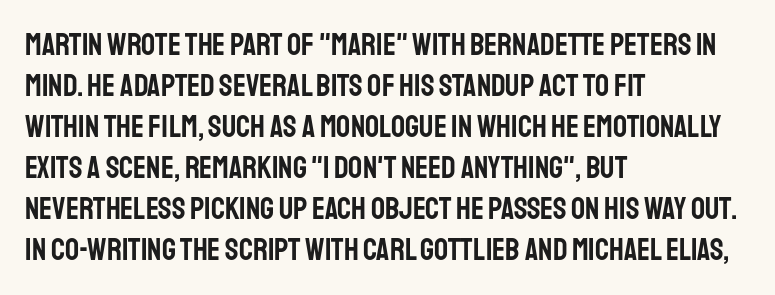
Q: Is the text italic (slanted)? A: No, it is upright.
Q: Is the typeface a serif or a sans-serif typeface? A: Sans-serif.
Q: Is the text underlined? A: No.
Q: How is the paragraph aligned? A: Left-aligned.
Q: Is the spacing between letters normal or unusually wide? A: Normal.
Q: Is the spacing between lines tight, normal or loose? A: Normal.
Q: Width (condensed, normal, or wide)? A: Condensed.
Q: Stroke contrast? A: Low.
Q: x-height? A: Large.
Q: Monospaced? A: No.
